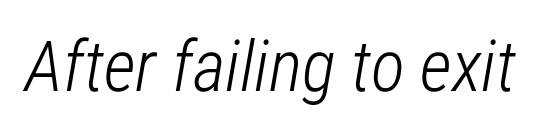
Q: Is the text bold? A: No.
Q: Is the text italic (slanted)? A: Yes, it leans right by about 12 degrees.
Q: Is the text underlined? A: No.
Q: Is the spacing between letters normal or unusually wide? A: Normal.
Q: Width (condensed, normal, or wide)? A: Condensed.
Q: Stroke contrast? A: Low.
Q: x-height? A: Medium.
Q: Monospaced? A: No.
